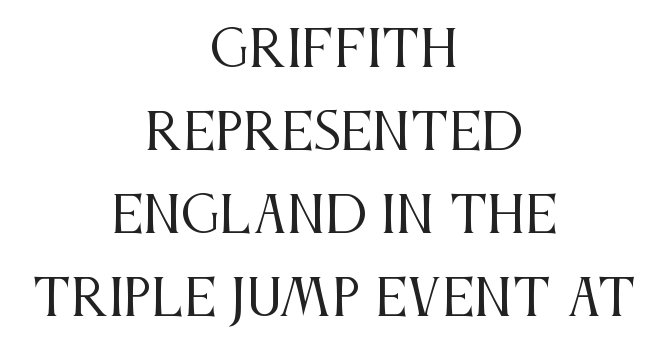
Letters have the restrained weight of plain body copy at most. The passage shown stacks its lines at a standard gap. The rendering shows small feet on the letterforms — a serif design. The face used here is proportionally spaced, like ordinary book or web type. Does the copy run flush right? No — it is centered line by line.
